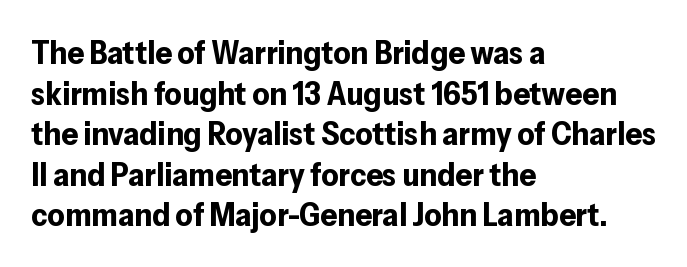
{"serif": "no", "italic": "no", "bold": "yes", "weight": "bold", "width": "normal", "stroke_contrast": "low", "x_height": "medium", "monospaced": "no", "underline": "no", "align": "left", "line_spacing_ratio": 1.23, "letter_spacing": "normal", "letter_spacing_em": 0.0, "glyph_px": 33}
